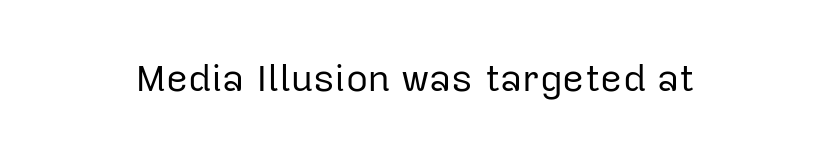
Font category for this specimen: sans-serif. On a weight scale, this lands at 450 or below. The line texture is even and compact thanks to regular tracking. Characters remain perfectly vertical along every line. Unmarked baselines from the first word to the last.
